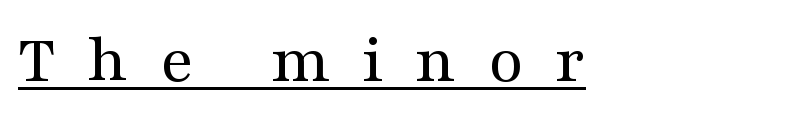
Beneath each row of characters lies a ruled line. The typesetter chose a ragged-right arrangement here. The axis of the letterforms is exactly vertical. Heaviness? Minimal to ordinary, like unemphasized prose. The passage shown is typed in a proportional face where columns would drift. Between one letter and the next there's a generous, obvious gap.
